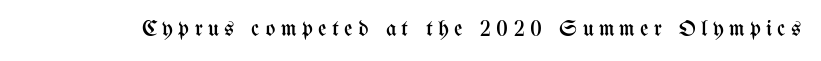
The foot of each line stays bare and open. Spacing between characters has been opened up far beyond the box default. Ink coverage per letter is moderate at most. You can tell it's not italic because the verticals are truly vertical.
